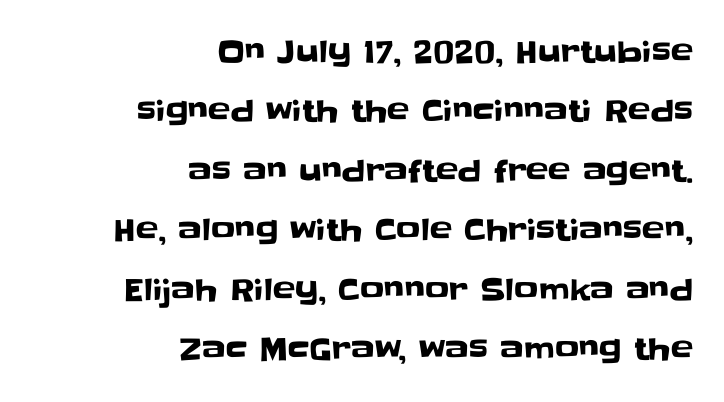
Compared with a flush-left layout, this one pins lines to the opposite, right side. Note the varied advance widths — an 'i' is clearly narrower than an 'm'. How are the letters spaced? Ordinarily, with no added tracking. Only glyphs here, with clear space below each row. One glance says open: line gaps are wider than usual. Typographically, this falls in the sans-serif category.
